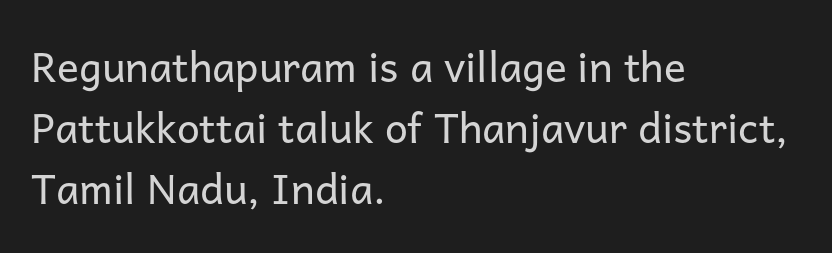
The image shows 41 px regular-weight sans-serif type, upright; set left-aligned, normal line spacing (1.49x), normal letter spacing, not underlined; low stroke contrast and a medium x-height.
